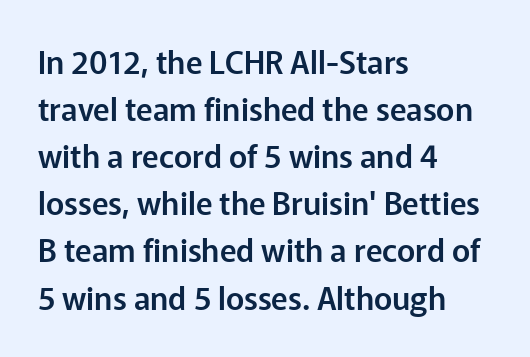
Notice how the stems are strictly vertical — no italics here. Nope, no serifs anywhere on these letters. The rows are spaced the way most documents space them. Glyph-to-glyph distance matches everyday printed text. The face used here is proportionally spaced, like ordinary book or web type.
